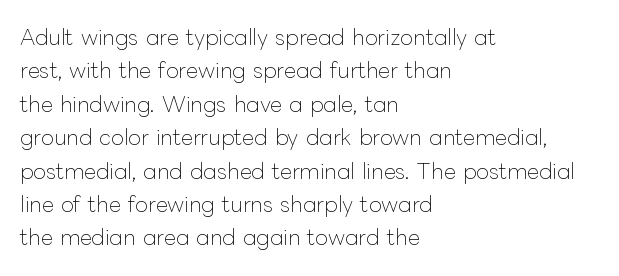
{"italic": "no", "bold": "no", "underline": "no", "align": "left", "line_spacing": "normal", "line_spacing_ratio": 1.59, "letter_spacing": "normal", "letter_spacing_em": 0.0, "glyph_px": 21}
